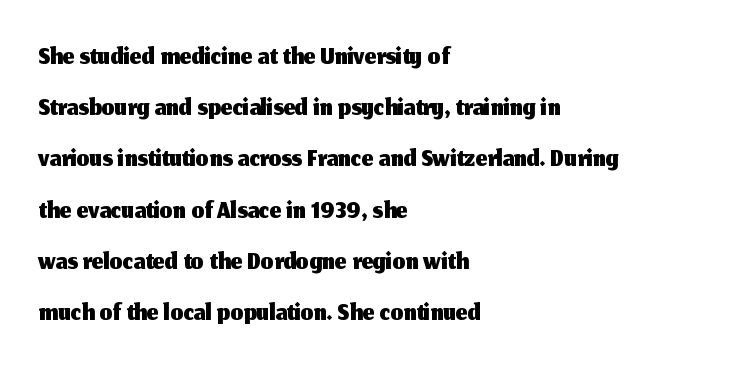
The image shows 41 px sans-serif type, upright; set left-aligned, normal line spacing (1.25x), normal letter spacing, not underlined; medium stroke contrast and a medium x-height.
